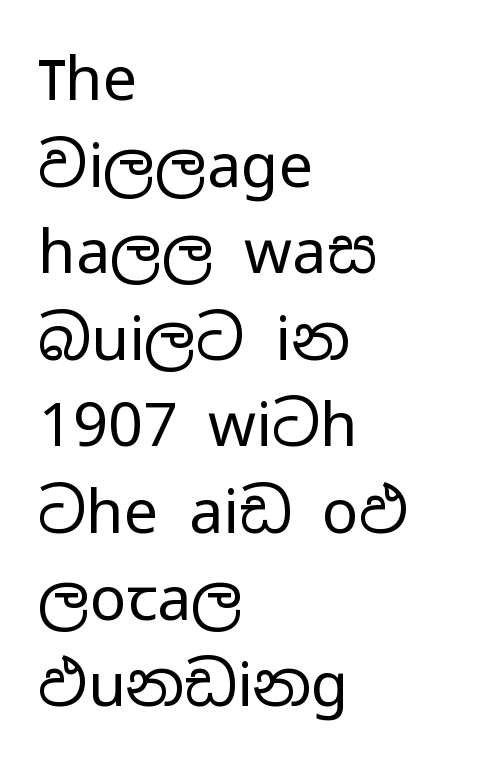
{"serif": "no", "italic": "no", "bold": "no", "weight": "regular", "width": "wide", "stroke_contrast": "low", "x_height": "medium", "monospaced": "no", "underline": "no", "align": "left", "line_spacing": "normal", "line_spacing_ratio": 1.42, "letter_spacing": "normal", "letter_spacing_em": 0.0, "glyph_px": 61}
